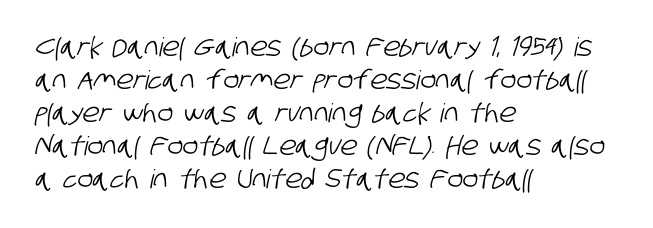
A student would call this left alignment; a typographer would say flush left, rag right. This block has exactly the height ordinary leading produces. The strip under each line holds only bare page. A typesetter would call this zero additional tracking.
